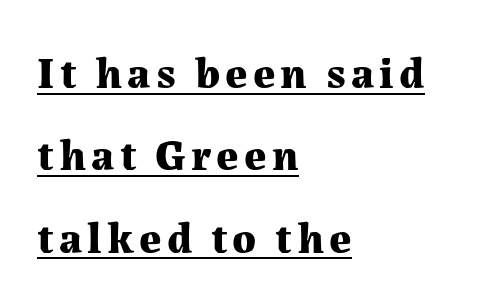
{"serif": "yes", "italic": "no", "bold": "yes", "weight": "bold", "width": "normal", "stroke_contrast": "medium", "x_height": "medium", "monospaced": "no", "underline": "yes", "align": "left", "line_spacing_ratio": 1.87, "glyph_px": 44}
